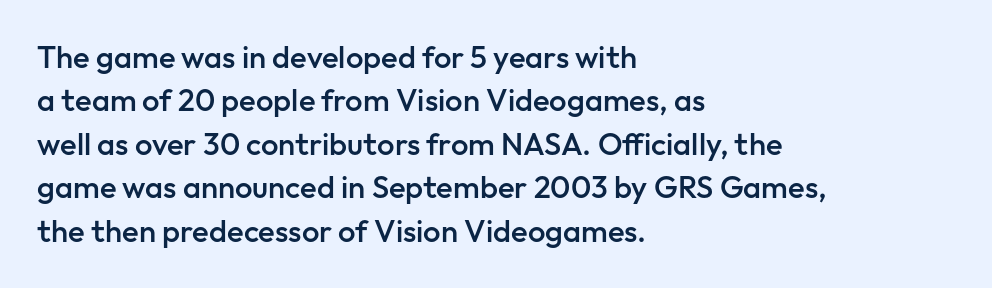
Q: Is the text bold? A: Semi-bold.
Q: Is the text italic (slanted)? A: No, it is upright.
Q: Is the typeface a serif or a sans-serif typeface? A: Sans-serif.
Q: Is the text underlined? A: No.
Q: How is the paragraph aligned? A: Left-aligned.
Q: Is the spacing between letters normal or unusually wide? A: Normal.
Q: Is the spacing between lines tight, normal or loose? A: Normal.
Q: Width (condensed, normal, or wide)? A: Normal.
Q: Stroke contrast? A: Low.
Q: x-height? A: Medium.
Q: Monospaced? A: No.
